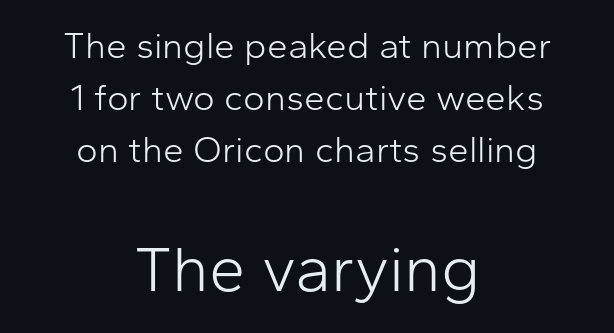
{"serif": "no", "italic": "no", "bold": "no", "weight": "light", "width": "normal", "stroke_contrast": "low", "x_height": "medium", "monospaced": "no", "underline": "no", "align": "center", "line_spacing": "normal", "line_spacing_ratio": 1.4, "letter_spacing": "normal", "letter_spacing_em": 0.0, "larger_block": "second", "size_ratio": 1.76, "glyph_px": 65}
